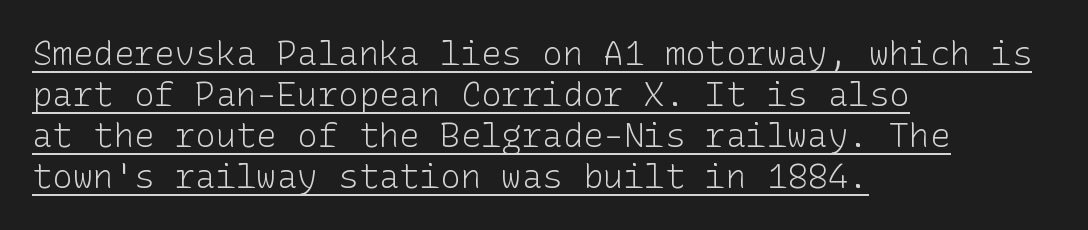
The image shows 34 px light sans-serif type, upright; set left-aligned, line spacing 1.21x, normal letter spacing, underlined; low stroke contrast and a medium x-height.
